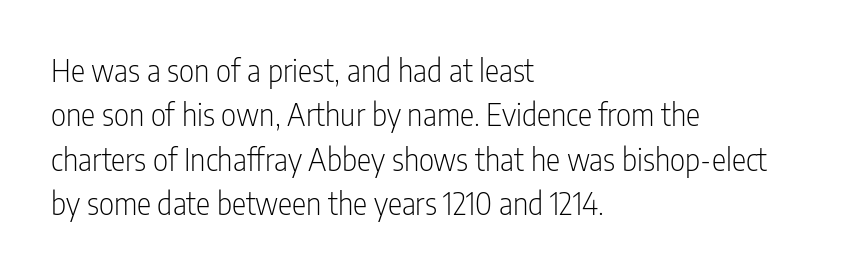
{"serif": "no", "italic": "no", "bold": "no", "weight": "light", "width": "condensed", "stroke_contrast": "low", "x_height": "medium", "monospaced": "no", "underline": "no", "align": "left", "line_spacing": "normal", "line_spacing_ratio": 1.48, "letter_spacing": "normal", "letter_spacing_em": 0.0, "glyph_px": 30}
